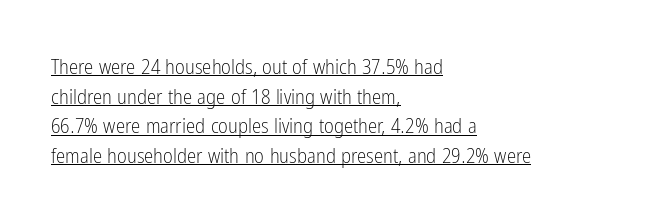
{"italic": "no", "bold": "no", "underline": "yes", "align": "left", "line_spacing": "normal", "line_spacing_ratio": 1.41, "letter_spacing": "normal", "letter_spacing_em": 0.0, "glyph_px": 21}
